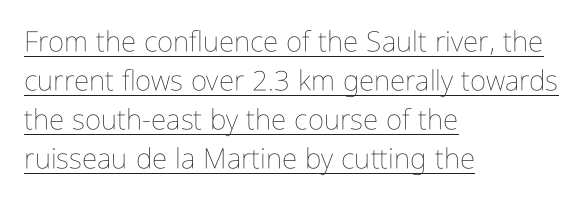
The image shows 28 px thin, condensed type, upright; set left-aligned, normal line spacing (1.39x), normal letter spacing, underlined; low stroke contrast and a medium x-height.
